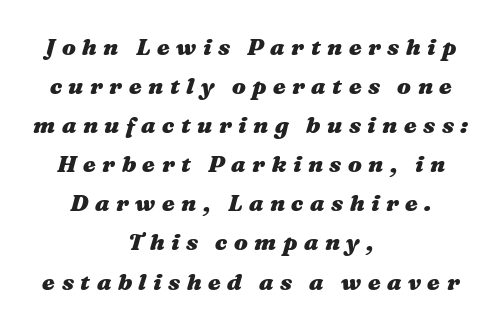
The leading is moderate, giving the passage an even texture. The passage shown leans; its letterforms are oblique. The gaps between neighbouring characters are conspicuously large. Each line is balanced around a shared central axis. Only glyphs here, with clear space below each row. The strokes are fattened all the way to bold.
